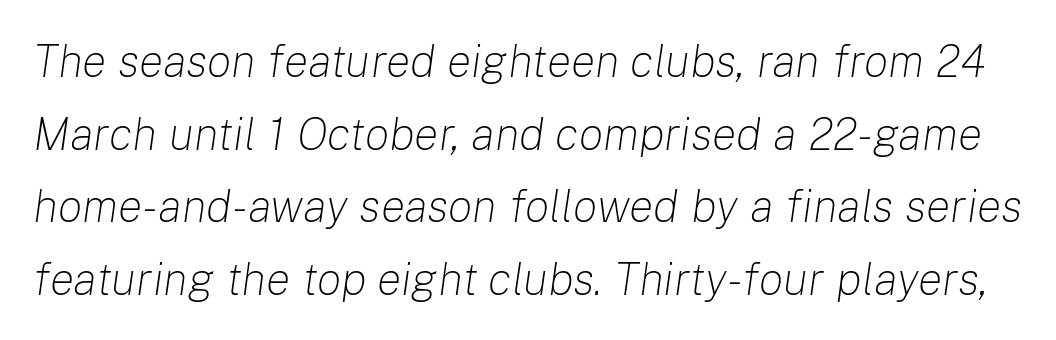
The image shows 46 px light type, italic (leaning right); set normal line spacing (1.58x), normal letter spacing, not underlined; low stroke contrast and a medium x-height.
